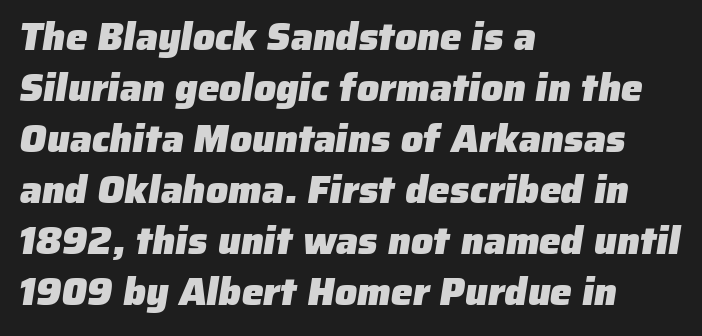
Q: Is the text bold? A: Yes.
Q: Is the typeface a serif or a sans-serif typeface? A: Sans-serif.
Q: Is the text underlined? A: No.
Q: How is the paragraph aligned? A: Left-aligned.
Q: Is the spacing between letters normal or unusually wide? A: Normal.
Q: Is the spacing between lines tight, normal or loose? A: Normal.
Q: Width (condensed, normal, or wide)? A: Normal.
Q: Stroke contrast? A: Low.
Q: x-height? A: Medium.
Q: Monospaced? A: No.
